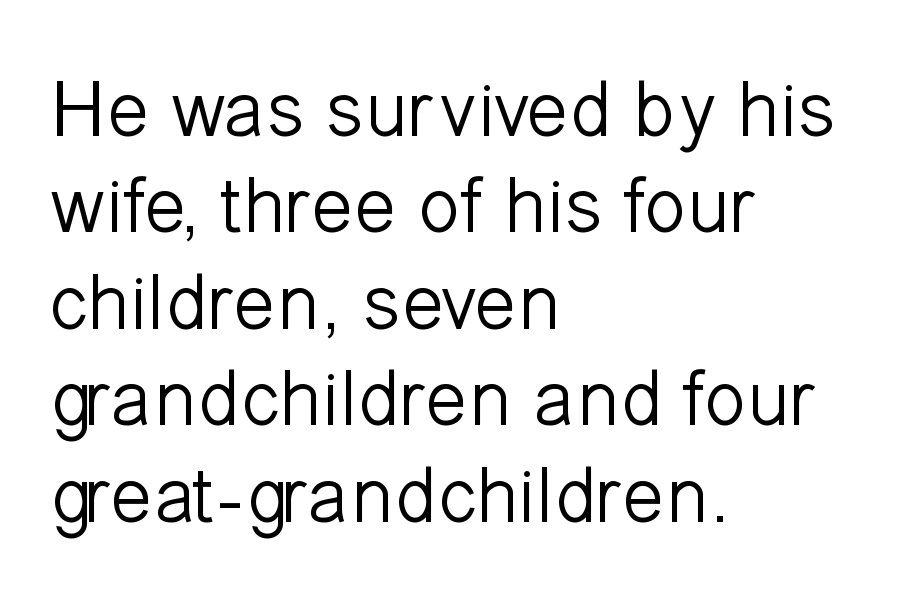
{"serif": "no", "italic": "no", "bold": "no", "weight": "light", "width": "normal", "stroke_contrast": "low", "x_height": "medium", "monospaced": "no", "underline": "no", "align": "left", "line_spacing_ratio": 1.22, "letter_spacing": "normal", "letter_spacing_em": 0.0, "glyph_px": 79}
